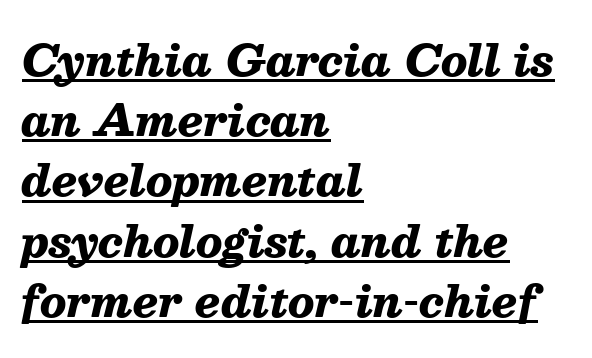
Q: Is the text bold? A: Yes.
Q: Is the text italic (slanted)? A: Yes, it leans right by about 13 degrees.
Q: Is the text underlined? A: Yes.
Q: How is the paragraph aligned? A: Left-aligned.
Q: Is the spacing between letters normal or unusually wide? A: Normal.
Q: Is the spacing between lines tight, normal or loose? A: Normal.
Q: Width (condensed, normal, or wide)? A: Normal.
Q: Stroke contrast? A: Medium.
Q: x-height? A: Medium.
Q: Monospaced? A: No.
